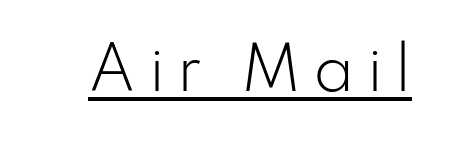
{"serif": "no", "italic": "no", "bold": "no", "weight": "light", "width": "normal", "stroke_contrast": "low", "x_height": "small", "monospaced": "no", "underline": "yes", "letter_spacing": "wide", "letter_spacing_em": 0.21, "glyph_px": 58}
